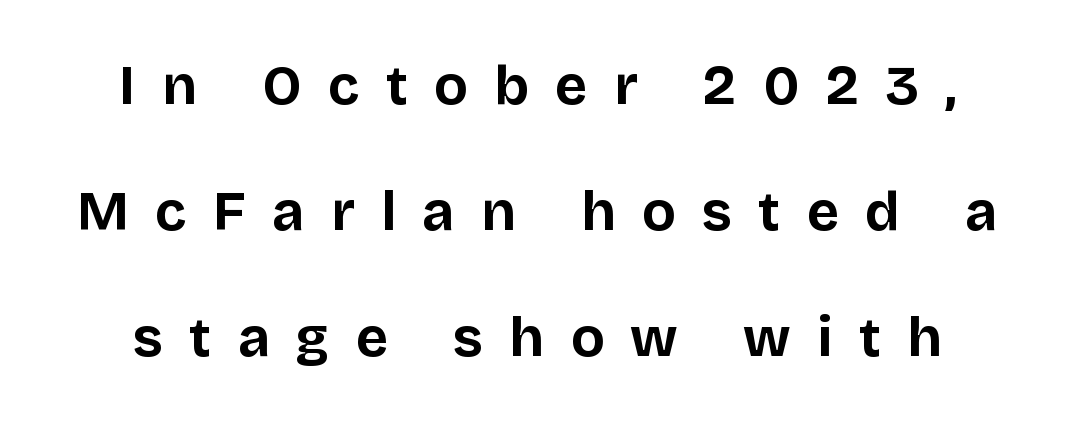
Q: Is the text bold? A: Yes.
Q: Is the text italic (slanted)? A: No, it is upright.
Q: Is the typeface a serif or a sans-serif typeface? A: Sans-serif.
Q: Is the text underlined? A: No.
Q: Is the spacing between letters normal or unusually wide? A: Unusually wide.
Q: Is the spacing between lines tight, normal or loose? A: Loose.
Q: Width (condensed, normal, or wide)? A: Normal.
Q: Stroke contrast? A: Low.
Q: x-height? A: Large.
Q: Monospaced? A: No.
